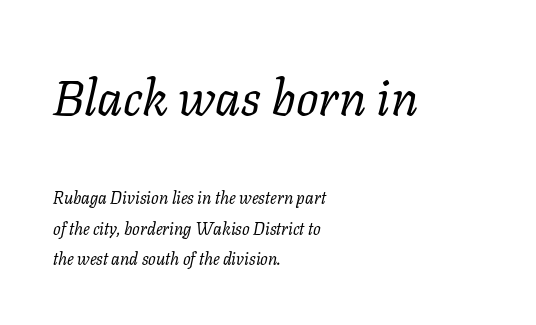
Q: Is the text bold? A: No.
Q: Is the text italic (slanted)? A: Yes, it leans right by about 11 degrees.
Q: Is the typeface a serif or a sans-serif typeface? A: Serif.
Q: Is the text underlined? A: No.
Q: How is the paragraph aligned? A: Left-aligned.
Q: Is the spacing between letters normal or unusually wide? A: Normal.
Q: Which block of text is set in a larger size, the first (top) or the second (bottom)? A: The first (top) one.
Q: Width (condensed, normal, or wide)? A: Normal.
Q: Stroke contrast? A: Low.
Q: x-height? A: Medium.
Q: Monospaced? A: No.
